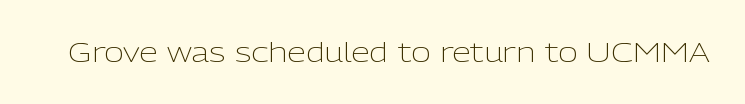
The image shows 27 px text type, upright; set normal letter spacing, not underlined.
